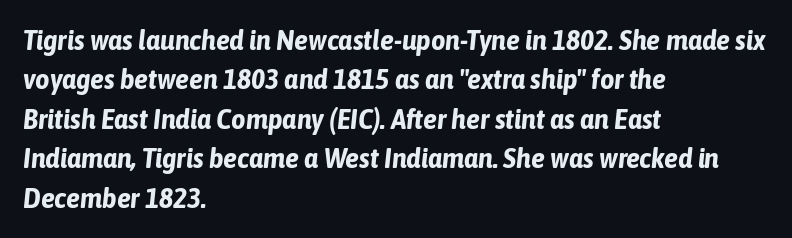
The image shows 28 px bold, condensed type, italic (leaning right); set left-aligned, normal line spacing (1.41x), normal letter spacing, not underlined; low stroke contrast and a medium x-height.
